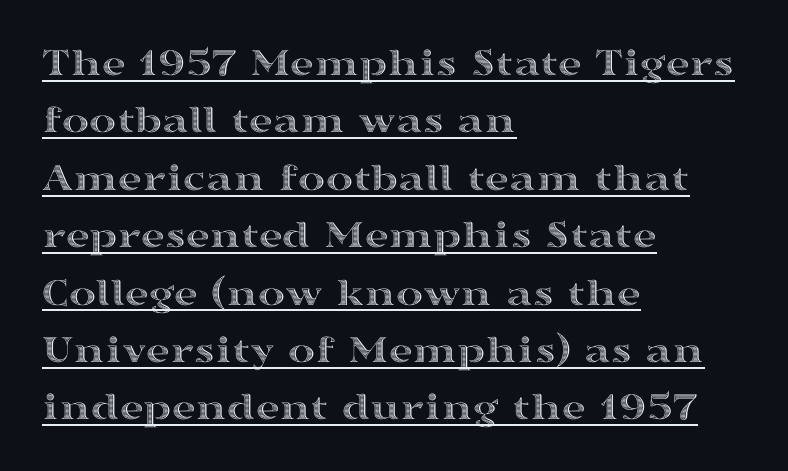
The ragged edge is on the right, which tells us the setting is flush left. The letterforms sit shoulder to shoulder at normal distance. Note the varied advance widths — an 'i' is clearly narrower than an 'm'. Successive baselines arrive at the customary interval. Underline: present. The axis of the letterforms is exactly vertical.
